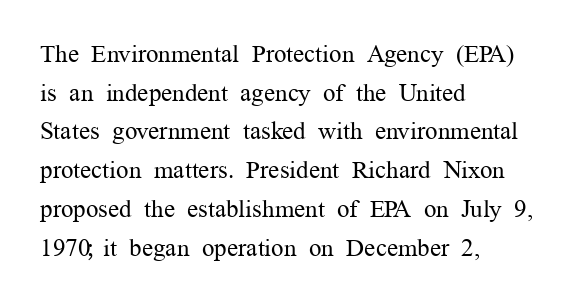
Q: Is the text bold? A: No.
Q: Is the text italic (slanted)? A: No, it is upright.
Q: Is the text underlined? A: No.
Q: How is the paragraph aligned? A: Left-aligned.
Q: Is the spacing between letters normal or unusually wide? A: Normal.
Q: Is the spacing between lines tight, normal or loose? A: Normal.
